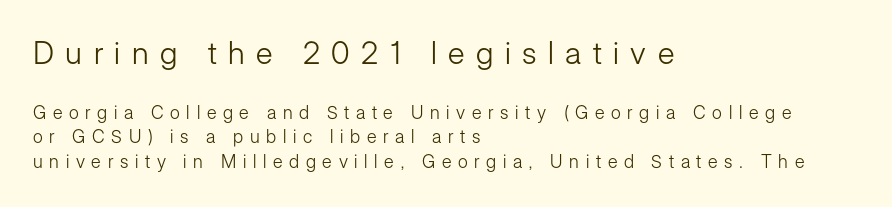
The image shows 31 px light sans-serif type, upright; set left-aligned, normal line spacing (1.38x), unusually wide letter spacing (+0.37 em), not underlined; the first (top) block is 1.72x larger; low stroke contrast and a medium x-height.
